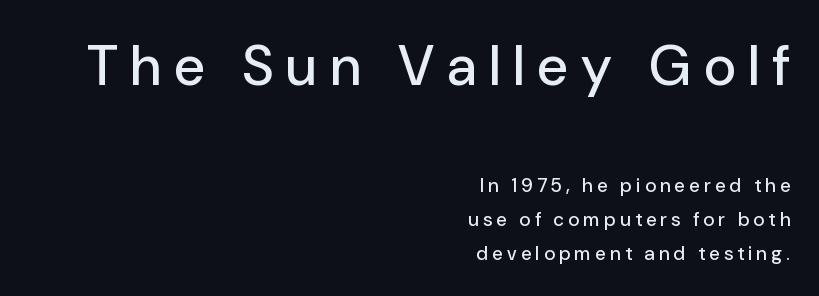
Q: Is the text italic (slanted)? A: No, it is upright.
Q: Is the typeface a serif or a sans-serif typeface? A: Sans-serif.
Q: Is the text underlined? A: No.
Q: How is the paragraph aligned? A: Right-aligned.
Q: Is the spacing between letters normal or unusually wide? A: Unusually wide.
Q: Which block of text is set in a larger size, the first (top) or the second (bottom)? A: The first (top) one.
Q: Width (condensed, normal, or wide)? A: Normal.
Q: Stroke contrast? A: Low.
Q: x-height? A: Medium.
Q: Monospaced? A: No.
